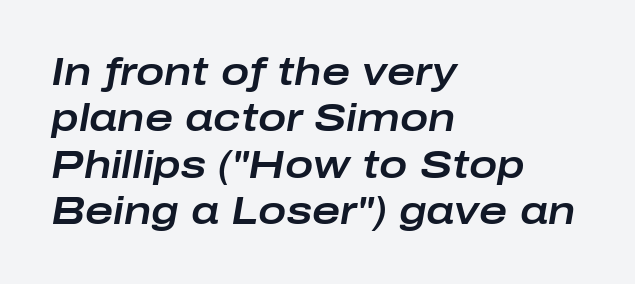
Glyph-to-glyph distance matches everyday printed text. Where is the straight margin? On the left. When letters slant like this, we call the style italic. The passage shown is not underscored anywhere. The letters advance in unequal steps, a hallmark of proportional type.
